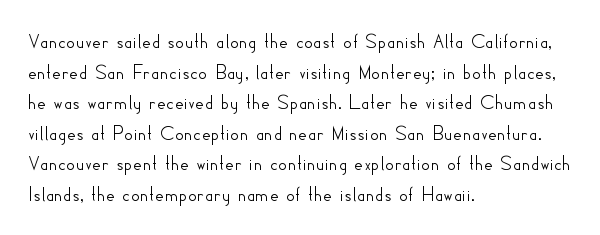
{"italic": "no", "underline": "no", "align": "left", "line_spacing": "normal", "line_spacing_ratio": 1.39, "letter_spacing": "normal", "letter_spacing_em": 0.0, "glyph_px": 22}
